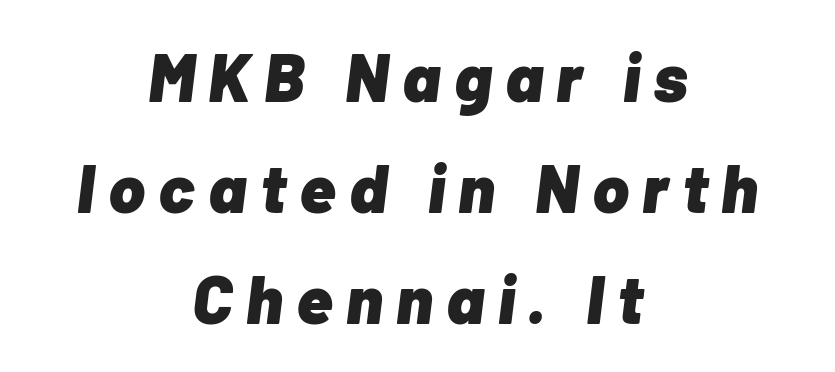
Thick stems and heavy bowls — unmistakably bold. Does extra space separate the letters? Yes, quite a lot of it. The face used here is proportionally spaced, like ordinary book or web type. The block of text has a typical density, with ordinary space between rows. Looking at the ascenders, they clearly lean.
